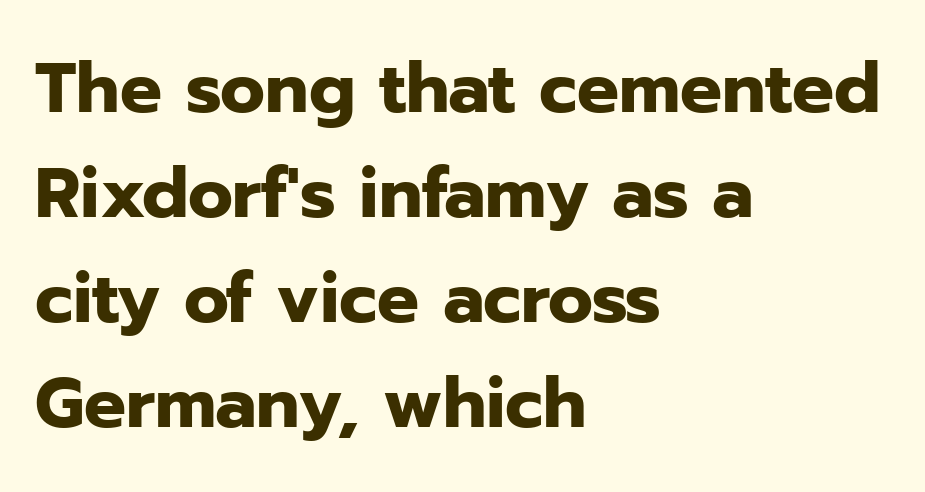
Q: Is the text bold? A: Yes.
Q: Is the text italic (slanted)? A: No, it is upright.
Q: Is the typeface a serif or a sans-serif typeface? A: Sans-serif.
Q: Is the text underlined? A: No.
Q: How is the paragraph aligned? A: Left-aligned.
Q: Is the spacing between letters normal or unusually wide? A: Normal.
Q: Is the spacing between lines tight, normal or loose? A: Normal.
Q: Width (condensed, normal, or wide)? A: Normal.
Q: Stroke contrast? A: Low.
Q: x-height? A: Medium.
Q: Monospaced? A: No.
